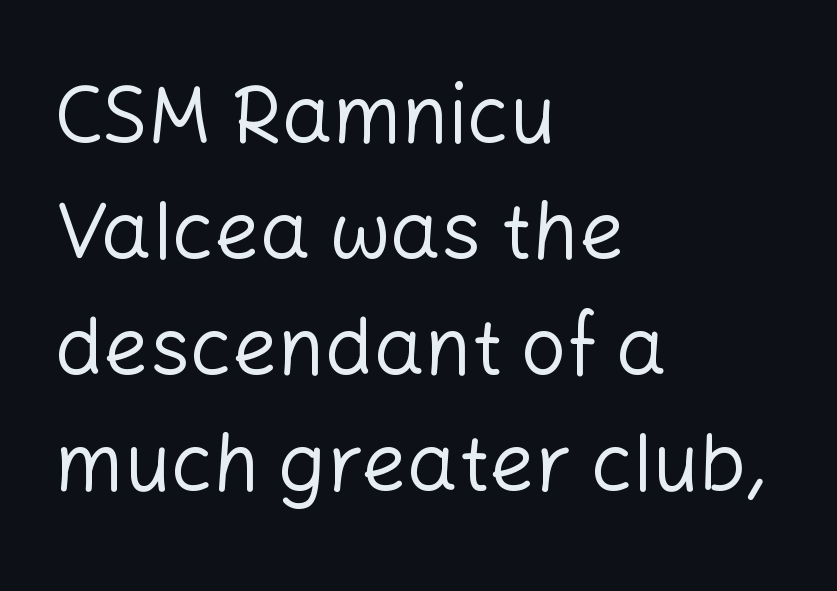
The image shows 80 px regular-weight sans-serif type, upright; set left-aligned, normal line spacing (1.45x), normal letter spacing, not underlined; low stroke contrast and a medium x-height.
